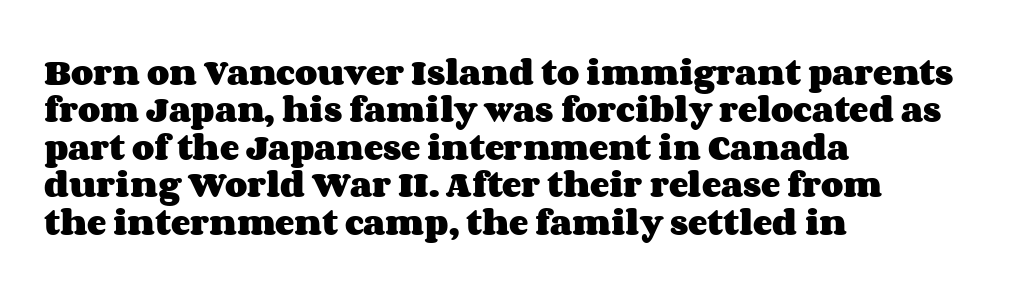
The image shows 29 px heavy, wide type, upright; set left-aligned, normal line spacing (1.29x), normal letter spacing, not underlined; medium stroke contrast and a large x-height.
